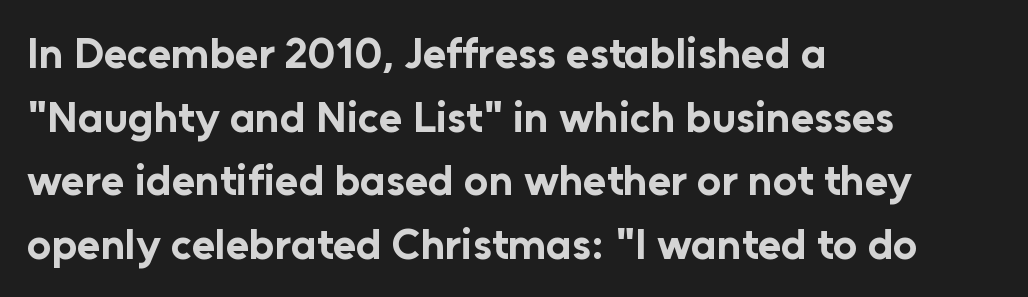
Q: Is the text bold? A: Yes.
Q: Is the text italic (slanted)? A: No, it is upright.
Q: Is the typeface a serif or a sans-serif typeface? A: Sans-serif.
Q: Is the text underlined? A: No.
Q: How is the paragraph aligned? A: Left-aligned.
Q: Is the spacing between letters normal or unusually wide? A: Normal.
Q: Is the spacing between lines tight, normal or loose? A: Normal.
Q: Width (condensed, normal, or wide)? A: Normal.
Q: Stroke contrast? A: Low.
Q: x-height? A: Medium.
Q: Monospaced? A: No.
